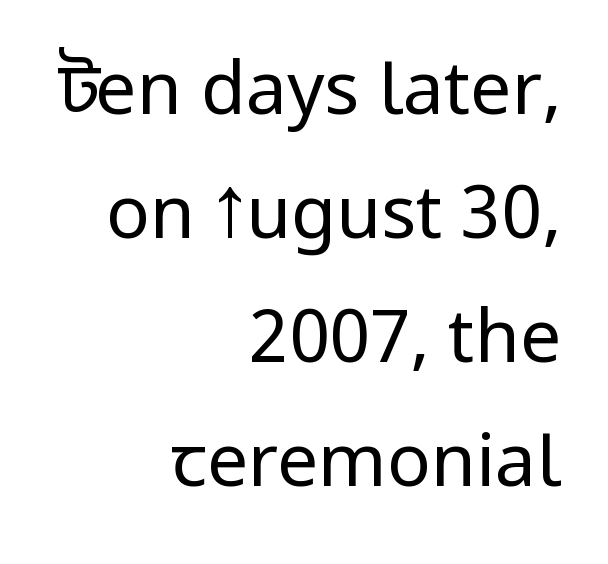
{"serif": "no", "italic": "no", "bold": "no", "weight": "regular", "width": "condensed", "stroke_contrast": "low", "x_height": "large", "monospaced": "no", "underline": "no", "align": "right", "line_spacing": "normal", "line_spacing_ratio": 1.7, "letter_spacing": "normal", "letter_spacing_em": 0.0, "glyph_px": 73}
